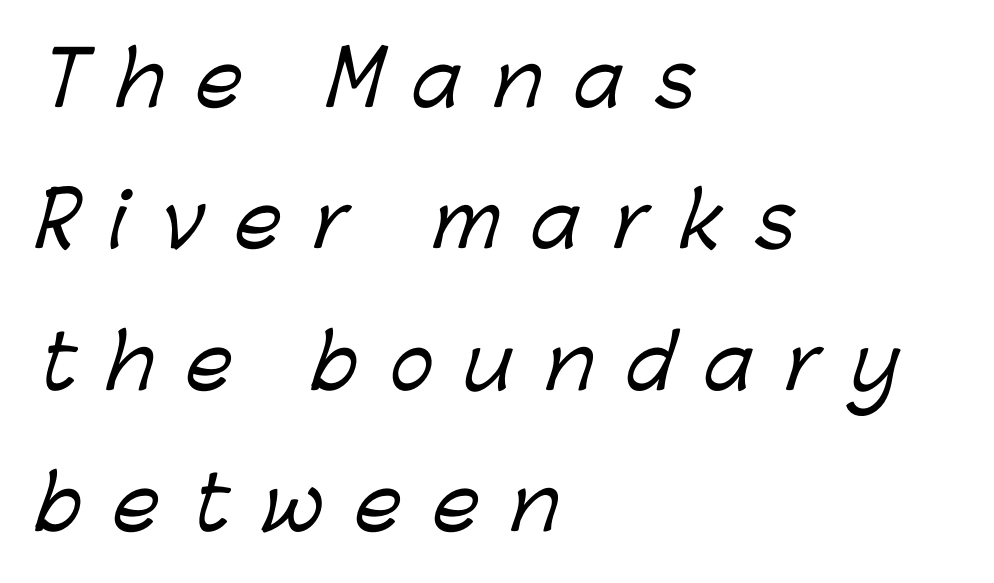
Q: Is the typeface a serif or a sans-serif typeface? A: Sans-serif.
Q: Is the text underlined? A: No.
Q: How is the paragraph aligned? A: Left-aligned.
Q: Is the spacing between letters normal or unusually wide? A: Unusually wide.
Q: Is the spacing between lines tight, normal or loose? A: Loose.
Q: Width (condensed, normal, or wide)? A: Normal.
Q: Stroke contrast? A: Low.
Q: x-height? A: Medium.
Q: Monospaced? A: No.
